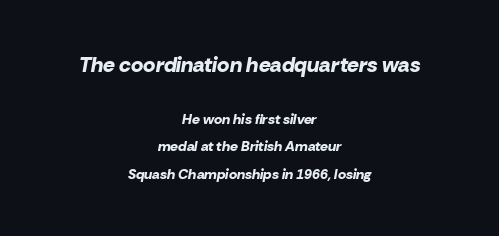
{"italic": "yes", "lean": "right", "slant_degrees": 10, "bold": "yes", "underline": "no", "align": "center", "line_spacing": "loose", "line_spacing_ratio": 1.99, "letter_spacing": "normal", "letter_spacing_em": 0.0, "larger_block": "first", "size_ratio": 1.5, "glyph_px": 21}
